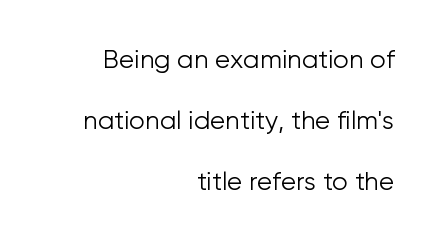
Q: Is the text bold? A: No.
Q: Is the text italic (slanted)? A: No, it is upright.
Q: Is the text underlined? A: No.
Q: How is the paragraph aligned? A: Right-aligned.
Q: Is the spacing between letters normal or unusually wide? A: Normal.
Q: Is the spacing between lines tight, normal or loose? A: Loose.
